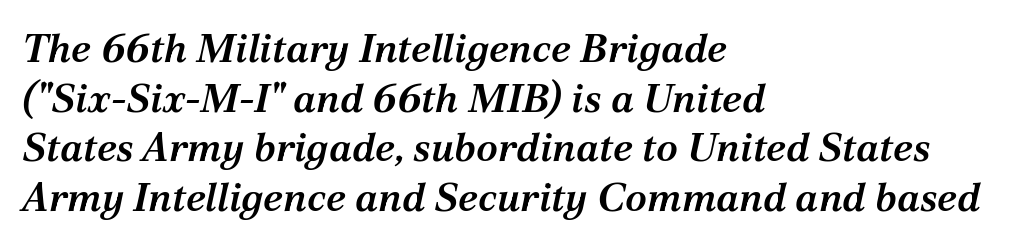
Old-style or modern, the face here clearly has serifs. A typesetter would call this zero additional tracking. The rendering uses natural spacing where letterforms have individual widths. Slanted lettering throughout.
